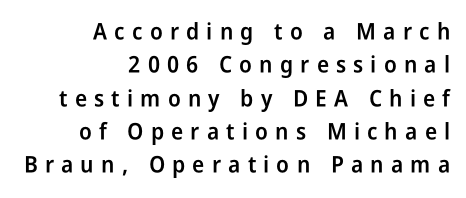
{"italic": "no", "bold": "semi", "underline": "no", "align": "right", "line_spacing": "normal", "line_spacing_ratio": 1.45, "letter_spacing": "wide", "letter_spacing_em": 0.31, "glyph_px": 23}
